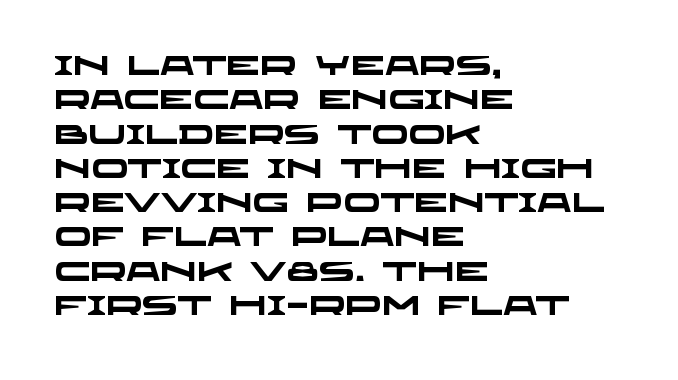
Q: Is the text bold? A: Yes.
Q: Is the text underlined? A: No.
Q: How is the paragraph aligned? A: Left-aligned.
Q: Is the spacing between letters normal or unusually wide? A: Normal.
Q: Is the spacing between lines tight, normal or loose? A: Normal.
